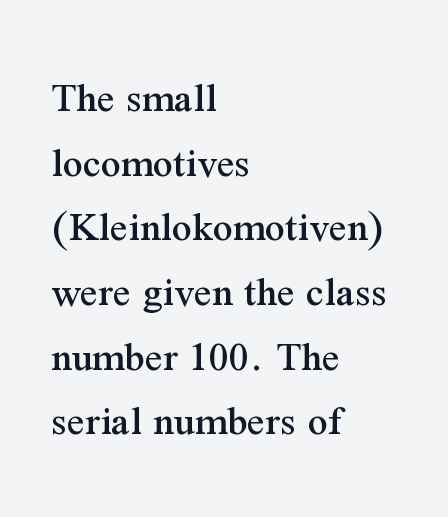
Q: Is the text italic (slanted)? A: No, it is upright.
Q: Is the typeface a serif or a sans-serif typeface? A: Serif.
Q: Is the text underlined? A: No.
Q: How is the paragraph aligned? A: Left-aligned.
Q: Is the spacing between letters normal or unusually wide? A: Normal.
Q: Is the spacing between lines tight, normal or loose? A: Normal.
Q: Width (condensed, normal, or wide)? A: Normal.
Q: Stroke contrast? A: Medium.
Q: x-height? A: Medium.
Q: Monospaced? A: No.
